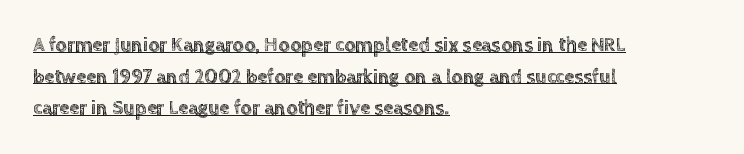
The image shows 20 px text type, upright; set left-aligned, normal line spacing (1.58x), normal letter spacing, underlined.
